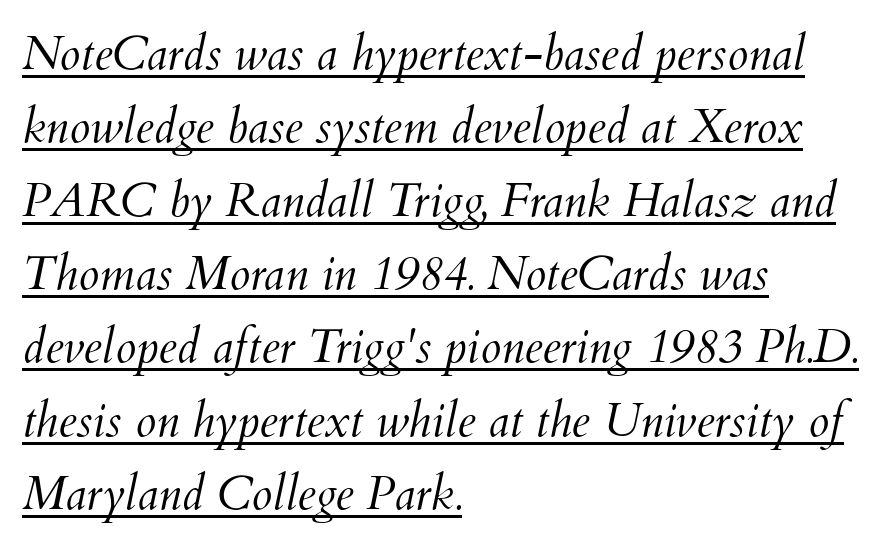
Q: Is the text bold? A: No.
Q: Is the text italic (slanted)? A: Yes, it leans right by about 12 degrees.
Q: Is the text underlined? A: Yes.
Q: How is the paragraph aligned? A: Left-aligned.
Q: Is the spacing between letters normal or unusually wide? A: Normal.
Q: Is the spacing between lines tight, normal or loose? A: Normal.
Q: Width (condensed, normal, or wide)? A: Normal.
Q: Stroke contrast? A: Medium.
Q: x-height? A: Small.
Q: Monospaced? A: No.
